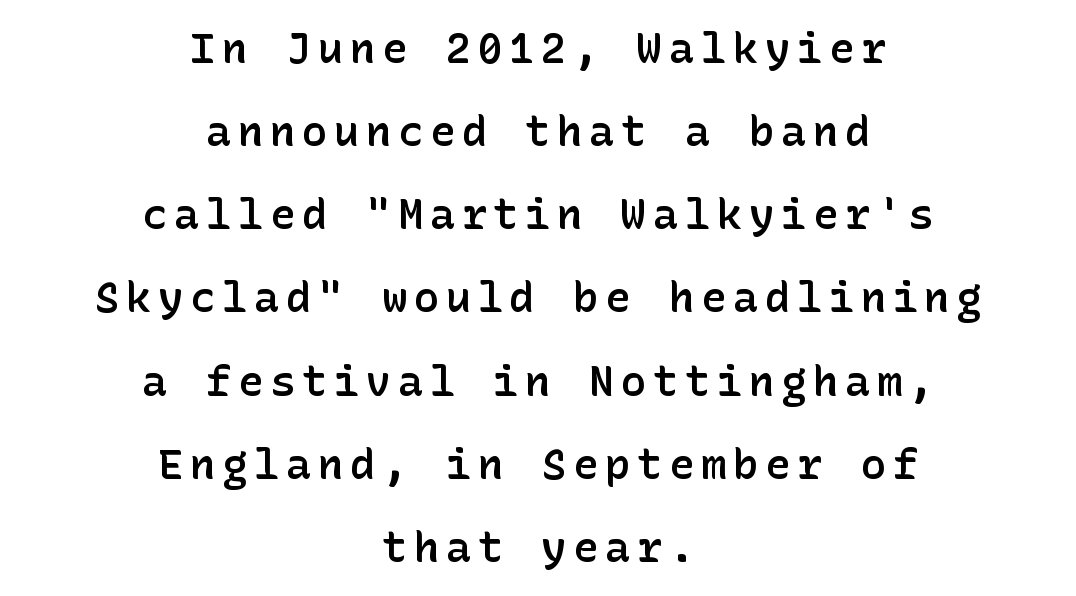
The image shows 42 px semibold sans-serif type, upright; set centered, loose line spacing (1.98x), not underlined; low stroke contrast and a medium x-height.
